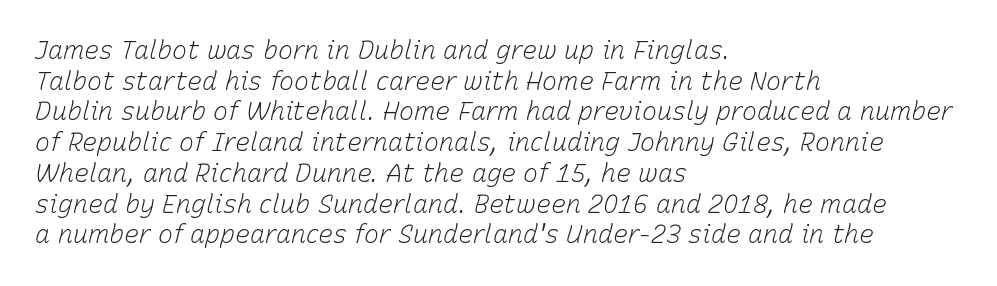
You could call the tracking neutral — neither tight nor loose. Type without underlining. The font is comparable to plain body text, perhaps lighter. These lines were composed using italics.
